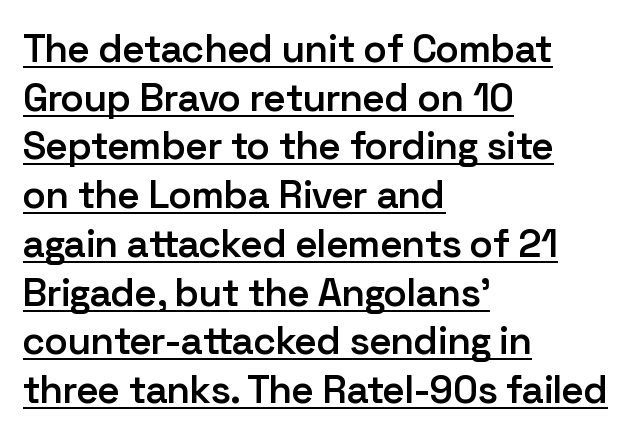
{"serif": "no", "italic": "no", "bold": "semi", "weight": "semibold", "width": "normal", "stroke_contrast": "low", "x_height": "medium", "monospaced": "no", "underline": "yes", "align": "left", "line_spacing": "normal", "line_spacing_ratio": 1.25, "letter_spacing": "normal", "letter_spacing_em": 0.0, "glyph_px": 39}
